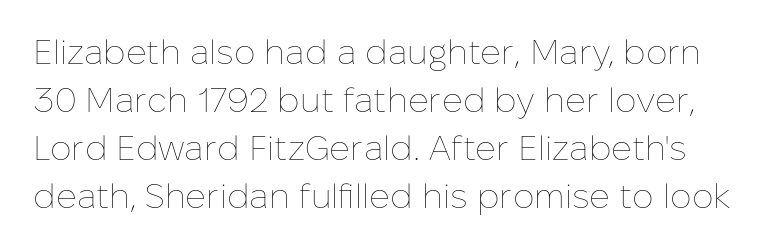
Q: Is the text bold? A: No.
Q: Is the text italic (slanted)? A: No, it is upright.
Q: Is the text underlined? A: No.
Q: Is the spacing between letters normal or unusually wide? A: Normal.
Q: Is the spacing between lines tight, normal or loose? A: Normal.
Q: Width (condensed, normal, or wide)? A: Normal.
Q: Stroke contrast? A: Low.
Q: x-height? A: Medium.
Q: Monospaced? A: No.
